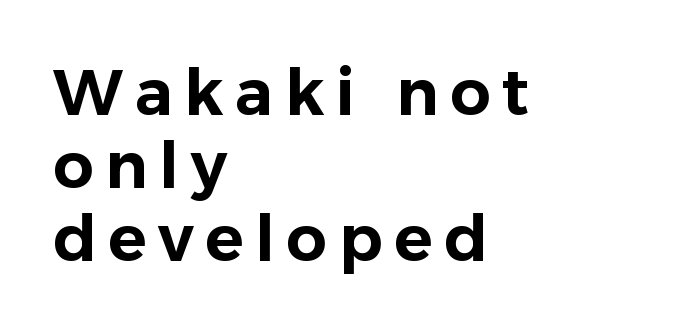
Q: Is the text italic (slanted)? A: No, it is upright.
Q: Is the typeface a serif or a sans-serif typeface? A: Sans-serif.
Q: Is the text underlined? A: No.
Q: How is the paragraph aligned? A: Left-aligned.
Q: Is the spacing between lines tight, normal or loose? A: Tight.
Q: Width (condensed, normal, or wide)? A: Normal.
Q: Stroke contrast? A: Low.
Q: x-height? A: Medium.
Q: Monospaced? A: No.
